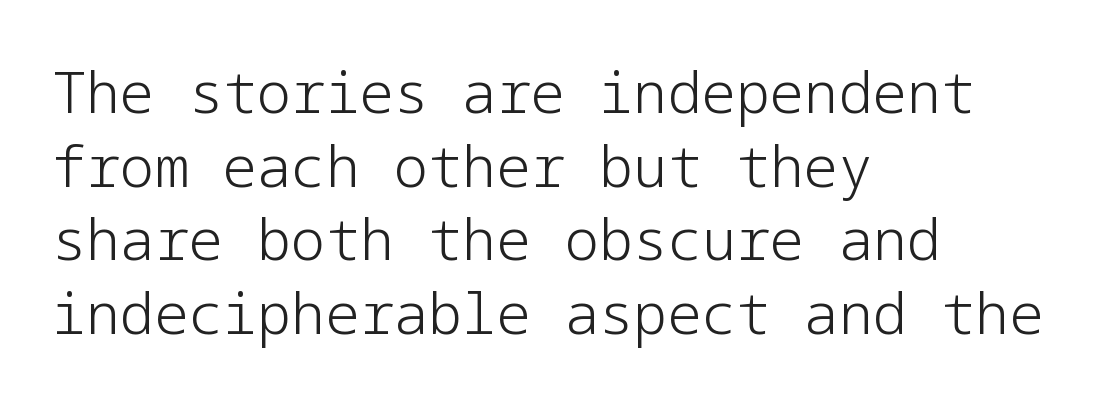
Clear beneath every line of the passage. A sans-serif font was chosen for this passage. Quick note: interline space is typical. Horizontal alignment here is leftward, the default for most running prose. Posture: vertical. Stems and bowls with no extra thickness — not bold.
